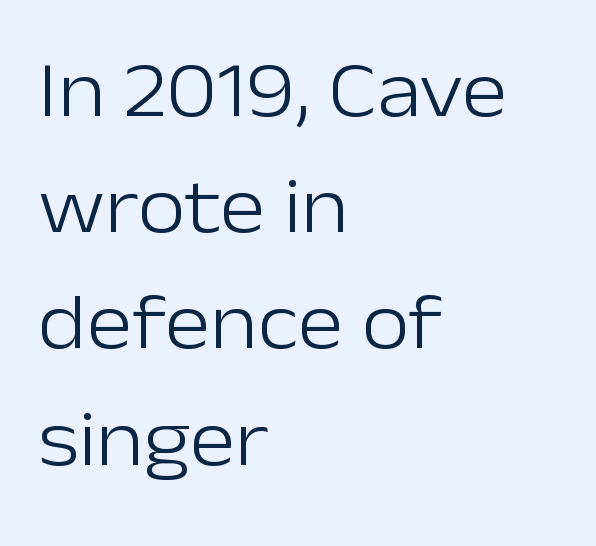
Is the block centered? No — it sits flush against the left margin. Nobody drew a line under any word here. The gaps between neighbouring characters are ordinary and unremarkable. This sample uses a sans-serif face. No heavy texture on the line: the type isn't bold.
